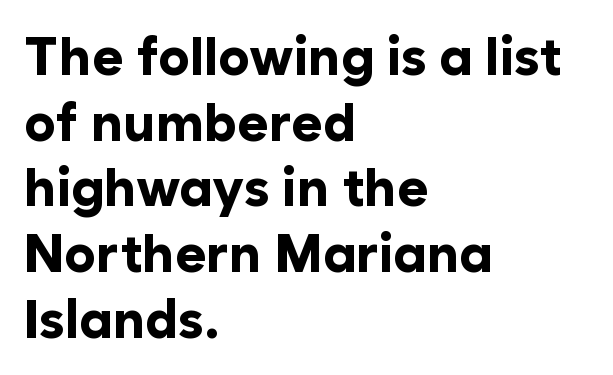
Strokes here are thick enough to call this a true bold. Tracking value appears to be zero — textbook default spacing. Ordinary non-slanted type is in use. Note: no serifs on the glyphs.
